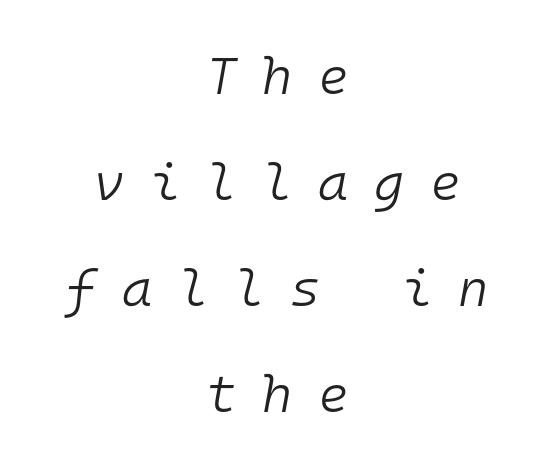
The image shows 52 px light type, italic (leaning right), monospaced; set centered, loose line spacing (2.04x), unusually wide letter spacing (+0.49 em), not underlined; low stroke contrast and a medium x-height.
